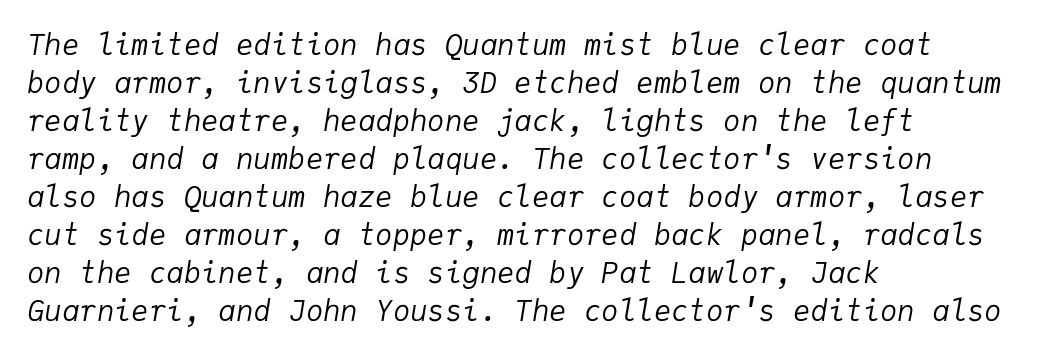
{"italic": "yes", "lean": "right", "slant_degrees": 9, "bold": "no", "weight": "regular", "width": "normal", "stroke_contrast": "low", "x_height": "medium", "monospaced": "yes", "underline": "no", "align": "left", "line_spacing": "normal", "line_spacing_ratio": 1.31, "letter_spacing": "normal", "letter_spacing_em": 0.0, "glyph_px": 29}
